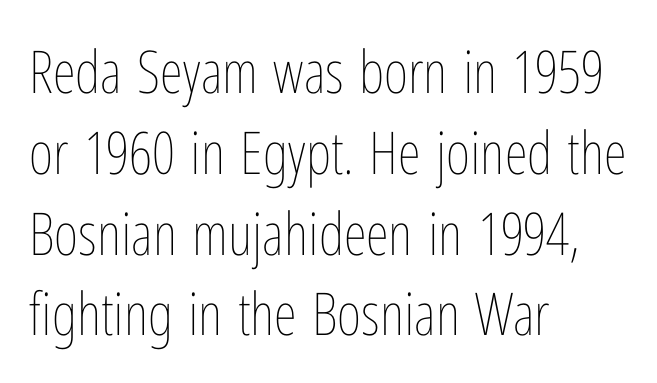
The image shows 59 px thin, condensed type, upright; set left-aligned, normal line spacing (1.37x), normal letter spacing, not underlined; low stroke contrast and a medium x-height.
